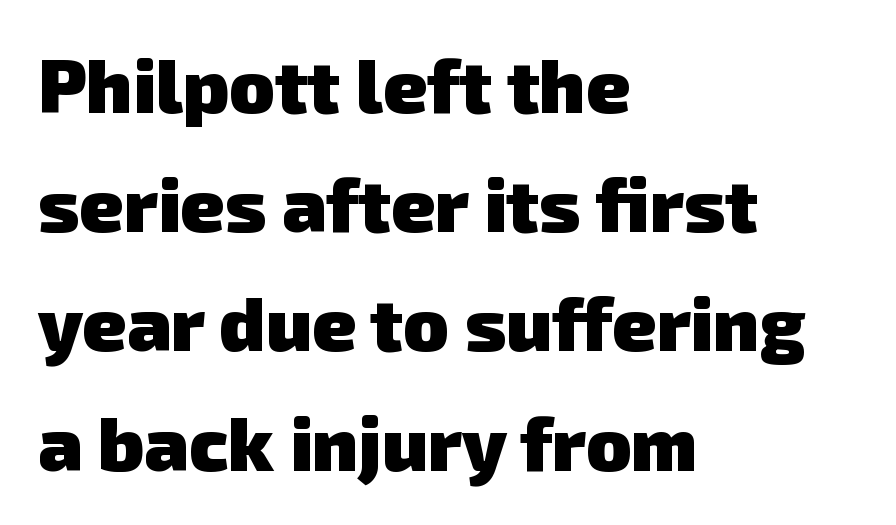
Q: Is the text bold? A: Yes.
Q: Is the typeface a serif or a sans-serif typeface? A: Sans-serif.
Q: Is the text underlined? A: No.
Q: How is the paragraph aligned? A: Left-aligned.
Q: Is the spacing between letters normal or unusually wide? A: Normal.
Q: Is the spacing between lines tight, normal or loose? A: Normal.
Q: Width (condensed, normal, or wide)? A: Normal.
Q: Stroke contrast? A: Low.
Q: x-height? A: Medium.
Q: Monospaced? A: No.
